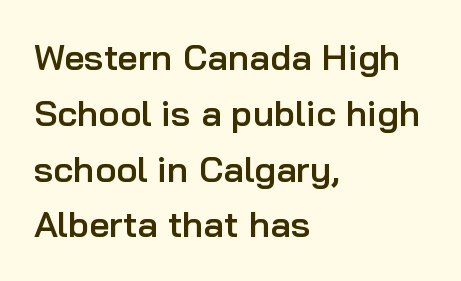
{"serif": "no", "italic": "no", "bold": "semi", "weight": "semibold", "width": "normal", "stroke_contrast": "low", "x_height": "medium", "monospaced": "no", "underline": "no", "align": "left", "line_spacing": "normal", "line_spacing_ratio": 1.55, "letter_spacing": "normal", "letter_spacing_em": 0.0, "glyph_px": 36}
